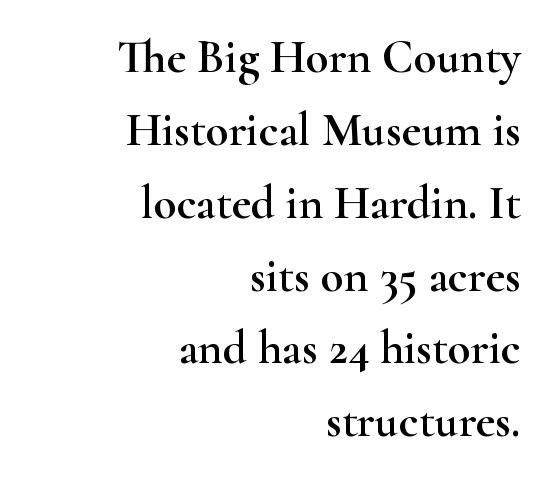
{"serif": "yes", "italic": "no", "width": "wide", "stroke_contrast": "high", "x_height": "small", "monospaced": "no", "underline": "no", "align": "right", "line_spacing": "normal", "line_spacing_ratio": 1.55, "letter_spacing": "normal", "letter_spacing_em": 0.0, "glyph_px": 47}
